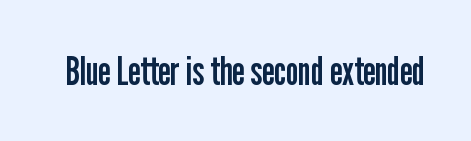
Stroke mass is kept to a normal reading level or below. Each letter keeps its own natural width here, so spacing adapts to shape. Honestly, there is no underline to notice here at all. The specimen reads as upright at a glance.
